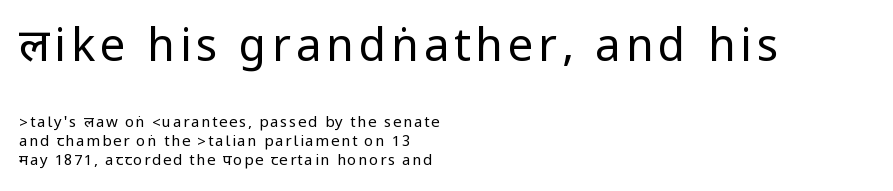
Q: Is the text bold? A: No.
Q: Is the text italic (slanted)? A: No, it is upright.
Q: Is the typeface a serif or a sans-serif typeface? A: Sans-serif.
Q: Is the text underlined? A: No.
Q: How is the paragraph aligned? A: Left-aligned.
Q: Is the spacing between lines tight, normal or loose? A: Normal.
Q: Which block of text is set in a larger size, the first (top) or the second (bottom)? A: The first (top) one.
Q: Width (condensed, normal, or wide)? A: Condensed.
Q: Stroke contrast? A: Low.
